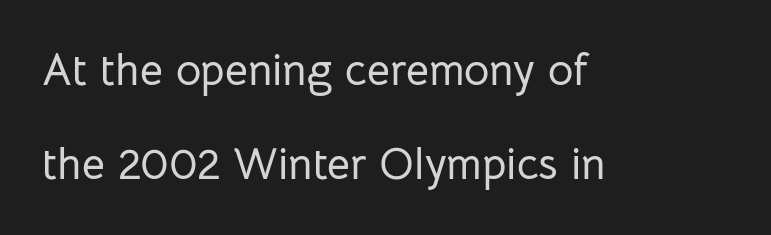
Quick note: interline space is abundant. The typeface chosen for these lines omits serifs. Visually the block forms a straight wall on the left and a jagged coastline on the right. The rendering uses natural spacing where letterforms have individual widths.
